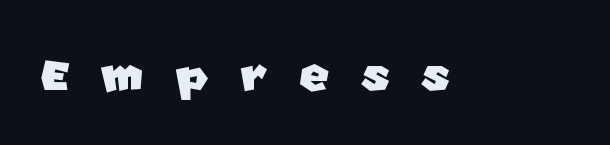
Q: Is the typeface a serif or a sans-serif typeface? A: Sans-serif.
Q: Is the text underlined? A: No.
Q: Is the spacing between letters normal or unusually wide? A: Unusually wide.
Q: Width (condensed, normal, or wide)? A: Normal.
Q: Stroke contrast? A: Low.
Q: x-height? A: Large.
Q: Monospaced? A: No.
